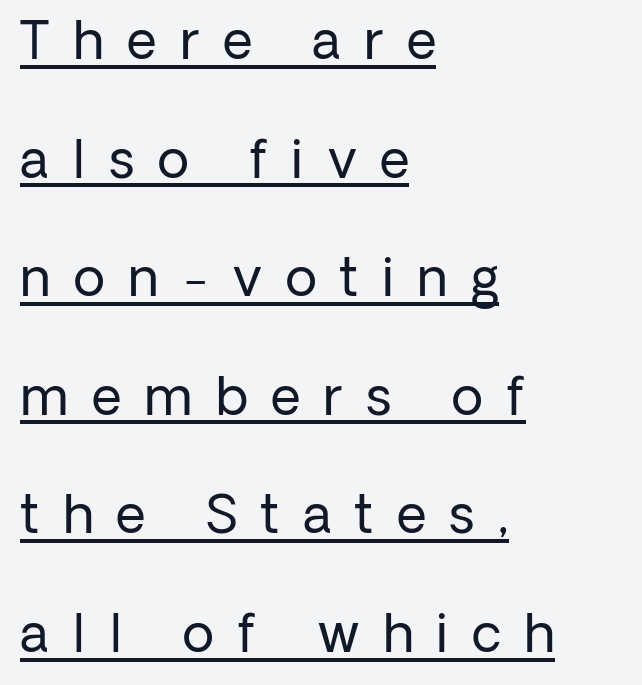
Q: Is the text bold? A: No.
Q: Is the text italic (slanted)? A: No, it is upright.
Q: Is the typeface a serif or a sans-serif typeface? A: Sans-serif.
Q: Is the text underlined? A: Yes.
Q: How is the paragraph aligned? A: Left-aligned.
Q: Is the spacing between letters normal or unusually wide? A: Unusually wide.
Q: Is the spacing between lines tight, normal or loose? A: Loose.
Q: Width (condensed, normal, or wide)? A: Normal.
Q: Stroke contrast? A: Low.
Q: x-height? A: Medium.
Q: Monospaced? A: No.
